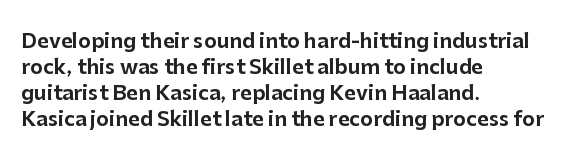
The image shows 20 px text type, upright; set left-aligned, normal line spacing (1.3x), normal letter spacing, not underlined.
